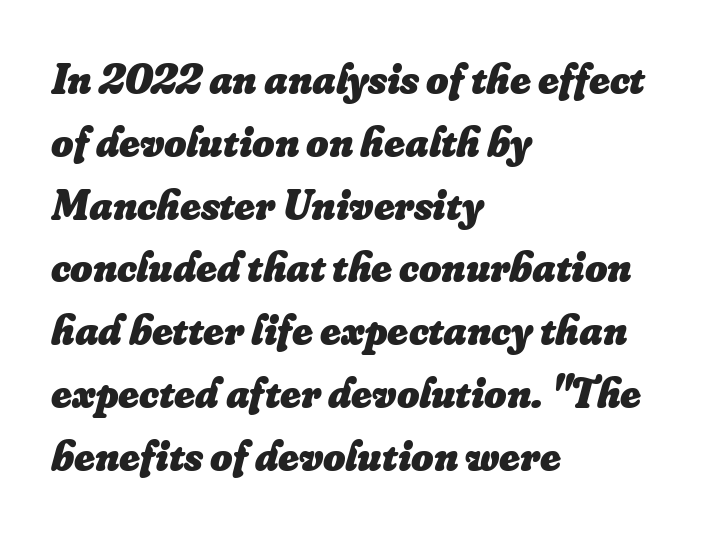
The image shows 43 px heavy type, italic (leaning right); set left-aligned, normal line spacing (1.46x), normal letter spacing, not underlined; low stroke contrast and a small x-height.
